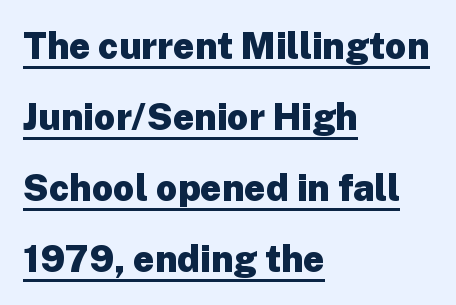
The image shows 37 px heavy sans-serif type, upright; set left-aligned, loose line spacing (1.92x), normal letter spacing, underlined; low stroke contrast and a medium x-height.
